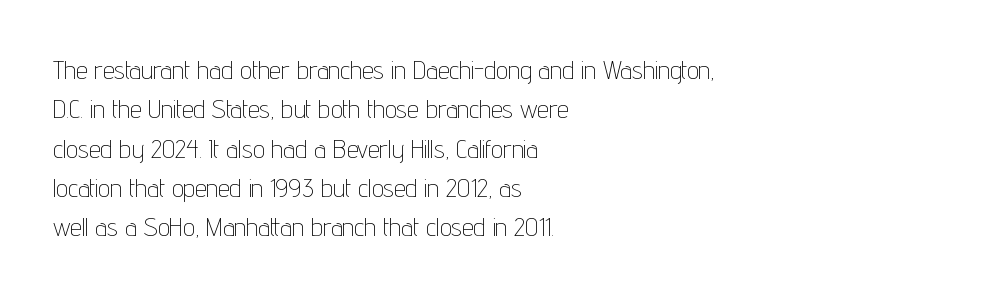
The image shows 26 px text type, upright; set left-aligned, normal line spacing (1.51x), normal letter spacing, not underlined.
